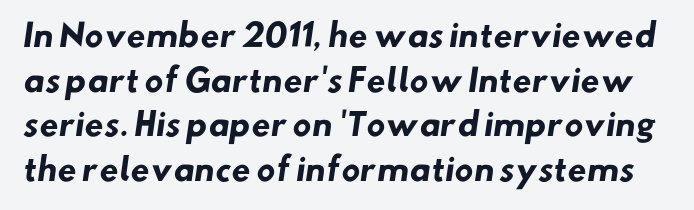
Q: Is the text bold? A: Yes.
Q: Is the typeface a serif or a sans-serif typeface? A: Sans-serif.
Q: Is the text underlined? A: No.
Q: Is the spacing between letters normal or unusually wide? A: Normal.
Q: Is the spacing between lines tight, normal or loose? A: Normal.
Q: Width (condensed, normal, or wide)? A: Normal.
Q: Stroke contrast? A: Low.
Q: x-height? A: Small.
Q: Monospaced? A: No.
